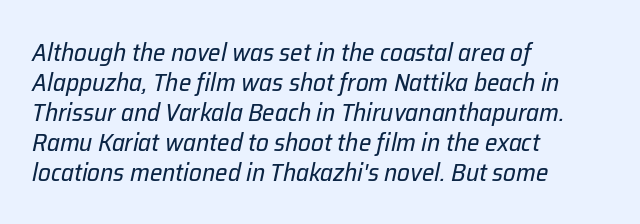
The image shows 25 px text type, italic (leaning right); set left-aligned, line spacing 1.2x, normal letter spacing, not underlined.
